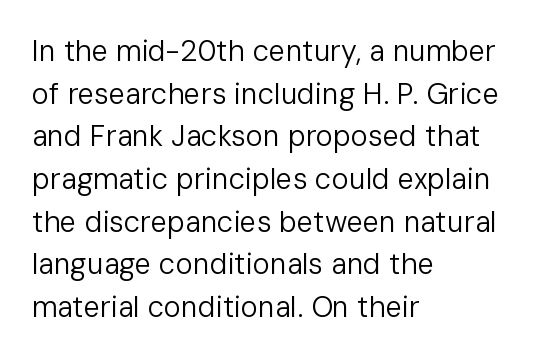
The specimen omits any rule beneath the text block's lines. This is sans-serif lettering, the kind often seen on screens and signage. Horizontally, the lines are justified to the leading edge only. Evenly set lines give the paragraph a standard silhouette. The specimen reads as upright at a glance. Stroke mass is kept to a normal reading level or below.
